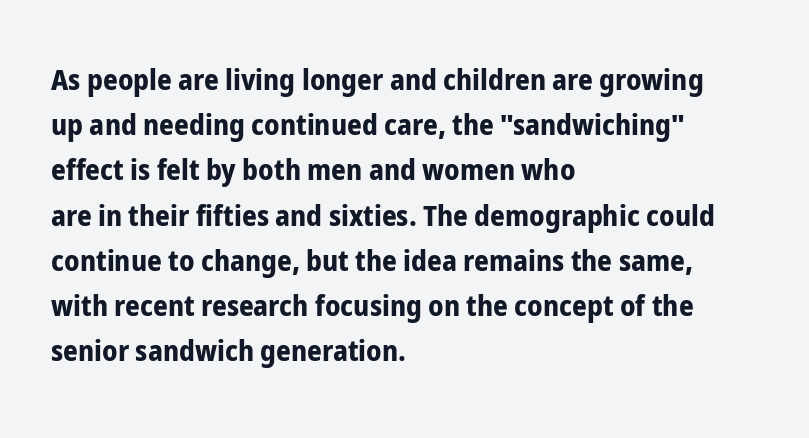
Q: Is the text bold? A: Yes.
Q: Is the text italic (slanted)? A: No, it is upright.
Q: Is the typeface a serif or a sans-serif typeface? A: Sans-serif.
Q: Is the text underlined? A: No.
Q: How is the paragraph aligned? A: Left-aligned.
Q: Is the spacing between letters normal or unusually wide? A: Normal.
Q: Is the spacing between lines tight, normal or loose? A: Normal.
Q: Width (condensed, normal, or wide)? A: Condensed.
Q: Stroke contrast? A: Low.
Q: x-height? A: Medium.
Q: Monospaced? A: No.
